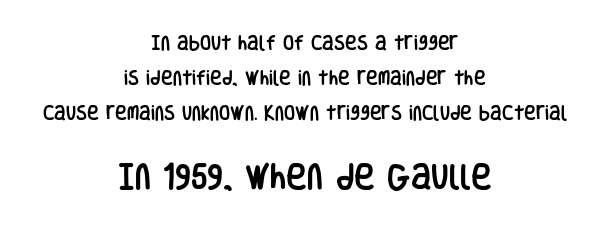
Q: Is the text italic (slanted)? A: No, it is upright.
Q: Is the typeface a serif or a sans-serif typeface? A: Sans-serif.
Q: Is the text underlined? A: No.
Q: How is the paragraph aligned? A: Centered.
Q: Is the spacing between letters normal or unusually wide? A: Normal.
Q: Is the spacing between lines tight, normal or loose? A: Loose.
Q: Which block of text is set in a larger size, the first (top) or the second (bottom)? A: The second (bottom) one.
Q: Width (condensed, normal, or wide)? A: Condensed.
Q: Stroke contrast? A: Low.
Q: x-height? A: Large.
Q: Monospaced? A: No.
